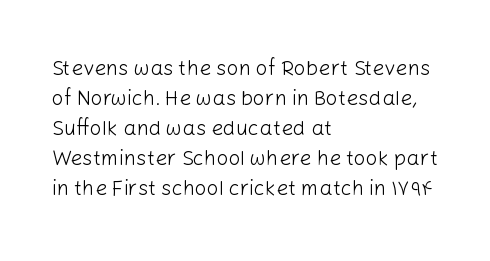
The image shows 21 px text type, upright; set left-aligned, normal line spacing (1.43x), normal letter spacing, not underlined.
